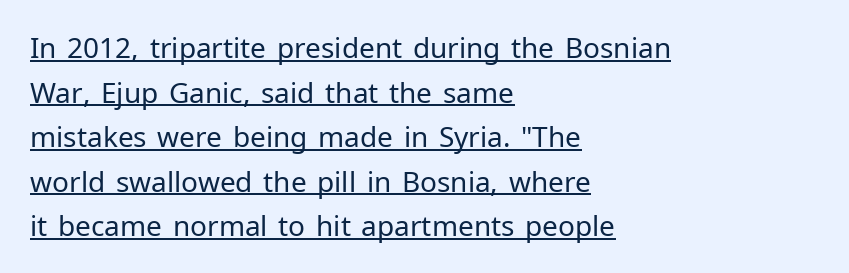
The image shows 28 px regular-weight sans-serif type, upright; set left-aligned, normal line spacing (1.59x), normal letter spacing, underlined; low stroke contrast and a medium x-height.
